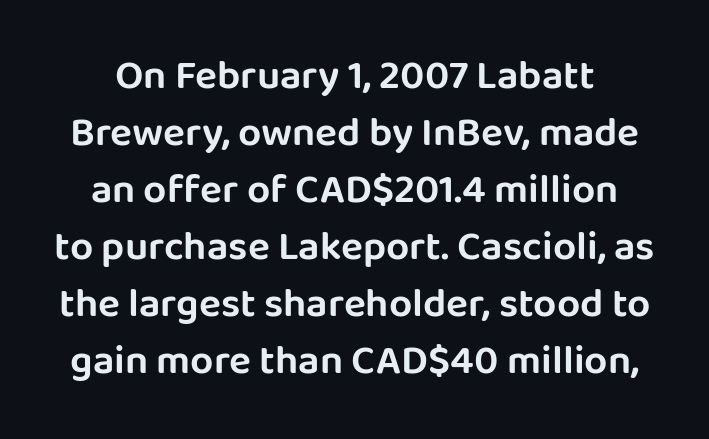
The image shows 41 px sans-serif type, upright; set normal line spacing (1.39x), normal letter spacing, not underlined; low stroke contrast and a large x-height.
